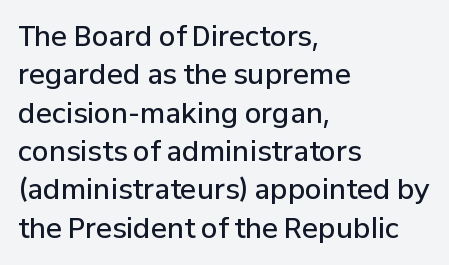
Q: Is the text bold? A: Semi-bold.
Q: Is the text italic (slanted)? A: No, it is upright.
Q: Is the text underlined? A: No.
Q: How is the paragraph aligned? A: Left-aligned.
Q: Is the spacing between letters normal or unusually wide? A: Normal.
Q: Is the spacing between lines tight, normal or loose? A: Normal.
